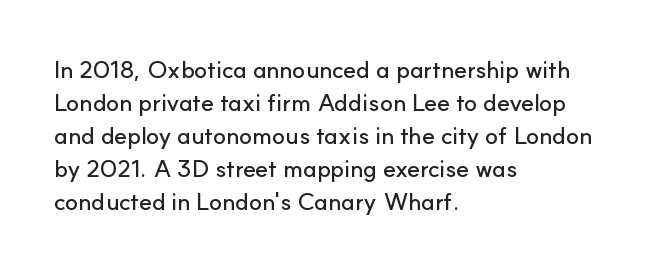
Q: Is the text italic (slanted)? A: No, it is upright.
Q: Is the text underlined? A: No.
Q: How is the paragraph aligned? A: Left-aligned.
Q: Is the spacing between letters normal or unusually wide? A: Normal.
Q: Is the spacing between lines tight, normal or loose? A: Normal.
